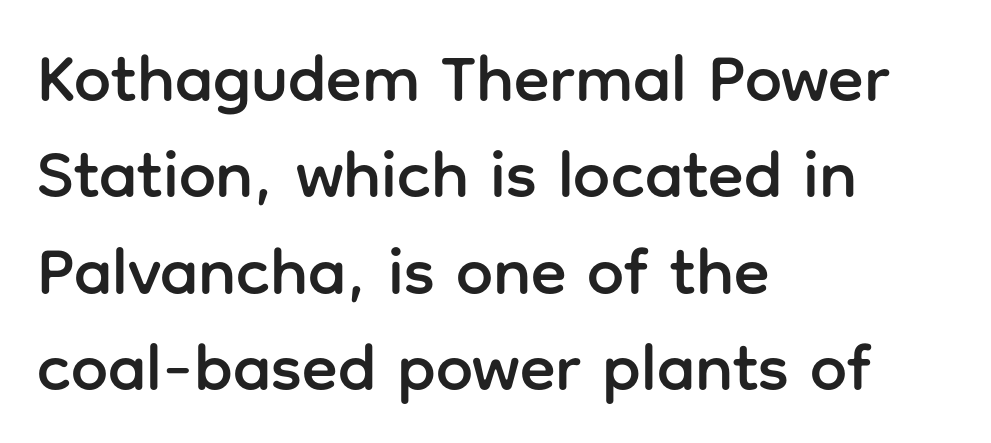
Q: Is the text italic (slanted)? A: No, it is upright.
Q: Is the typeface a serif or a sans-serif typeface? A: Sans-serif.
Q: Is the text underlined? A: No.
Q: How is the paragraph aligned? A: Left-aligned.
Q: Is the spacing between letters normal or unusually wide? A: Normal.
Q: Is the spacing between lines tight, normal or loose? A: Normal.
Q: Width (condensed, normal, or wide)? A: Normal.
Q: Stroke contrast? A: Low.
Q: x-height? A: Medium.
Q: Monospaced? A: No.
